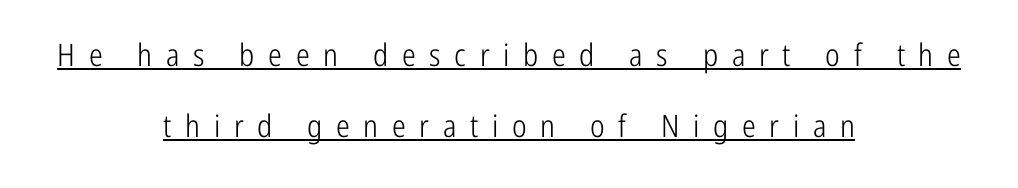
The image shows 31 px light, condensed sans-serif type, upright; set centered, loose line spacing (2.29x), unusually wide letter spacing (+0.44 em), underlined; low stroke contrast and a medium x-height.
